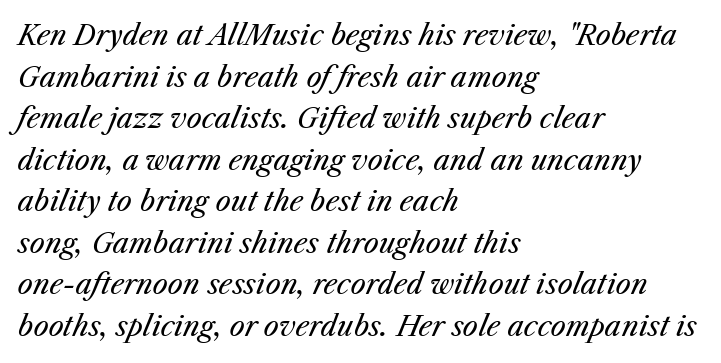
Q: Is the text bold? A: No.
Q: Is the text italic (slanted)? A: Yes, it leans right by about 25 degrees.
Q: Is the text underlined? A: No.
Q: How is the paragraph aligned? A: Left-aligned.
Q: Is the spacing between letters normal or unusually wide? A: Normal.
Q: Is the spacing between lines tight, normal or loose? A: Normal.
